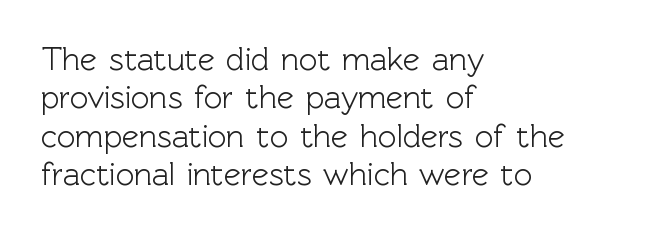
The image shows 32 px sans-serif type, upright; set left-aligned, line spacing 1.2x, normal letter spacing, not underlined; a medium x-height.
